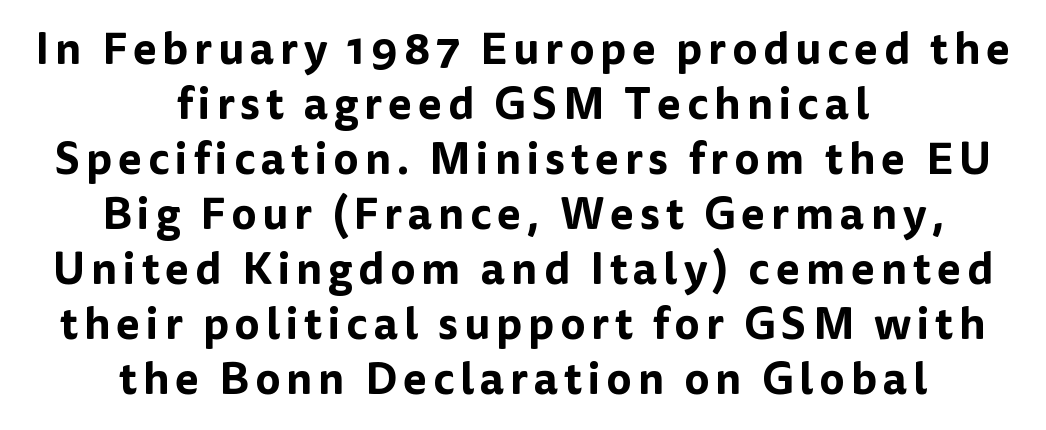
Leftover space on each line is divided equally before and after the words. This is roman type, the default non-slanted kind. Does the type have serifs? No, each stem ends abruptly. Spacing verdict: proportional, widths tailored to each character. Words float on clear page, feet unadorned. What's the leading like? Ordinary, nothing unusual.
